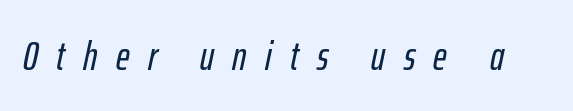
The line texture is sparse and dotted thanks to wide tracking. Do the characters align in a grid? No, the font is proportional. Slanted lettering throughout. Decoration check: the copy has no underline.
